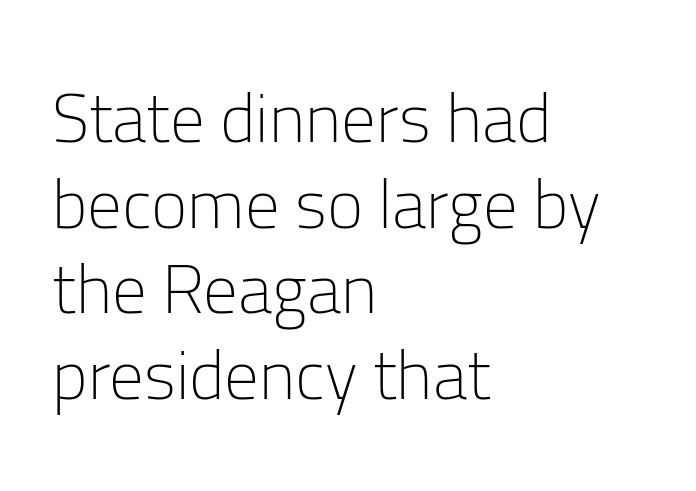
Q: Is the text bold? A: No.
Q: Is the text italic (slanted)? A: No, it is upright.
Q: Is the typeface a serif or a sans-serif typeface? A: Sans-serif.
Q: Is the text underlined? A: No.
Q: How is the paragraph aligned? A: Left-aligned.
Q: Is the spacing between letters normal or unusually wide? A: Normal.
Q: Width (condensed, normal, or wide)? A: Normal.
Q: Stroke contrast? A: Low.
Q: x-height? A: Medium.
Q: Monospaced? A: No.
